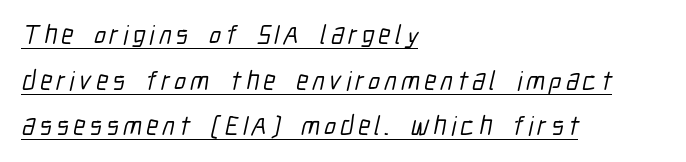
Underlining? Definitely there. Line starts are locked; line ends wander. Reading down the column, the eye jumps a familiar distance to each next line.
